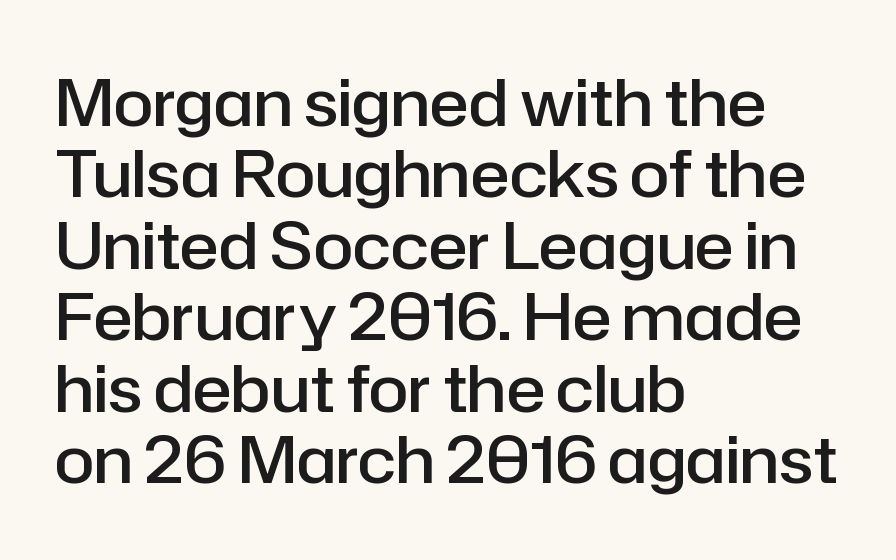
Q: Is the text bold? A: Semi-bold.
Q: Is the text italic (slanted)? A: No, it is upright.
Q: Is the typeface a serif or a sans-serif typeface? A: Sans-serif.
Q: Is the text underlined? A: No.
Q: How is the paragraph aligned? A: Left-aligned.
Q: Is the spacing between letters normal or unusually wide? A: Normal.
Q: Is the spacing between lines tight, normal or loose? A: Tight.
Q: Width (condensed, normal, or wide)? A: Normal.
Q: Stroke contrast? A: Low.
Q: x-height? A: Medium.
Q: Monospaced? A: No.
